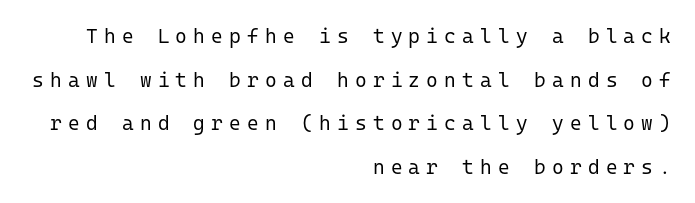
The image shows 20 px text type, upright; set right-aligned, loose line spacing (2.18x), unusually wide letter spacing (+0.31 em), not underlined.
